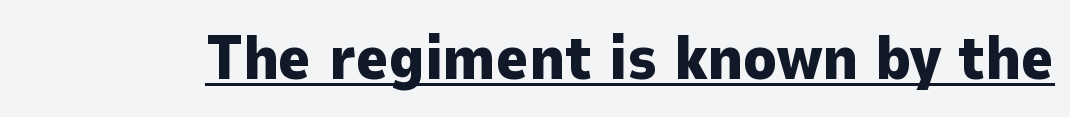
Characters follow at the spacing the type designer built in. The letters advance in unequal steps, a hallmark of proportional type. Underlined type. No italicization has been applied; the sample stays upright.
